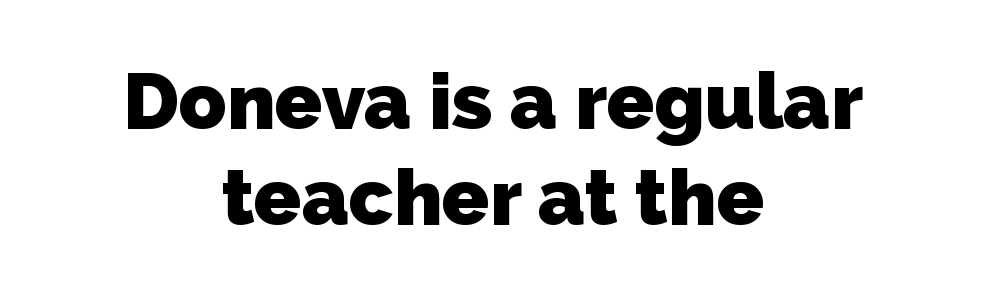
{"serif": "no", "bold": "yes", "weight": "heavy", "width": "normal", "stroke_contrast": "low", "x_height": "medium", "monospaced": "no", "underline": "no", "align": "center", "line_spacing_ratio": 1.23, "letter_spacing": "normal", "letter_spacing_em": 0.0, "glyph_px": 78}
